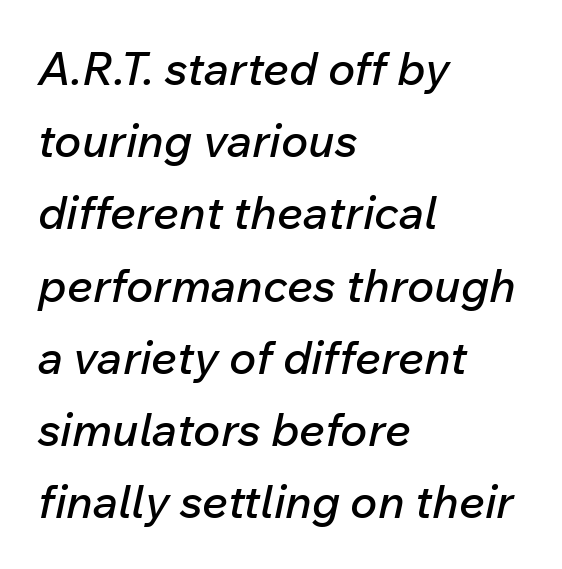
{"italic": "yes", "lean": "right", "slant_degrees": 12, "width": "normal", "stroke_contrast": "low", "x_height": "medium", "monospaced": "no", "underline": "no", "align": "left", "line_spacing": "normal", "line_spacing_ratio": 1.57, "letter_spacing": "normal", "letter_spacing_em": 0.0, "glyph_px": 46}
